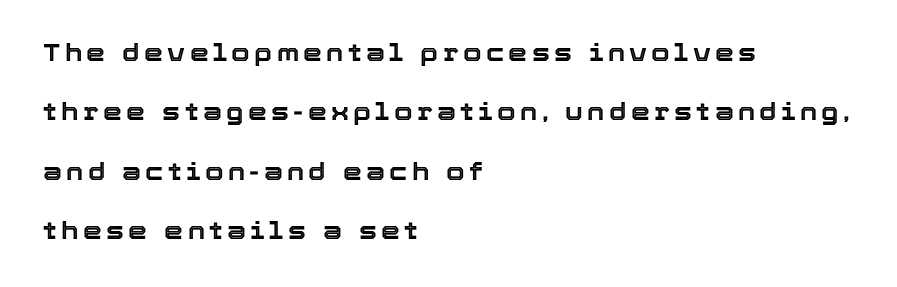
Q: Is the text italic (slanted)? A: No, it is upright.
Q: Is the text underlined? A: No.
Q: How is the paragraph aligned? A: Left-aligned.
Q: Is the spacing between lines tight, normal or loose? A: Loose.
